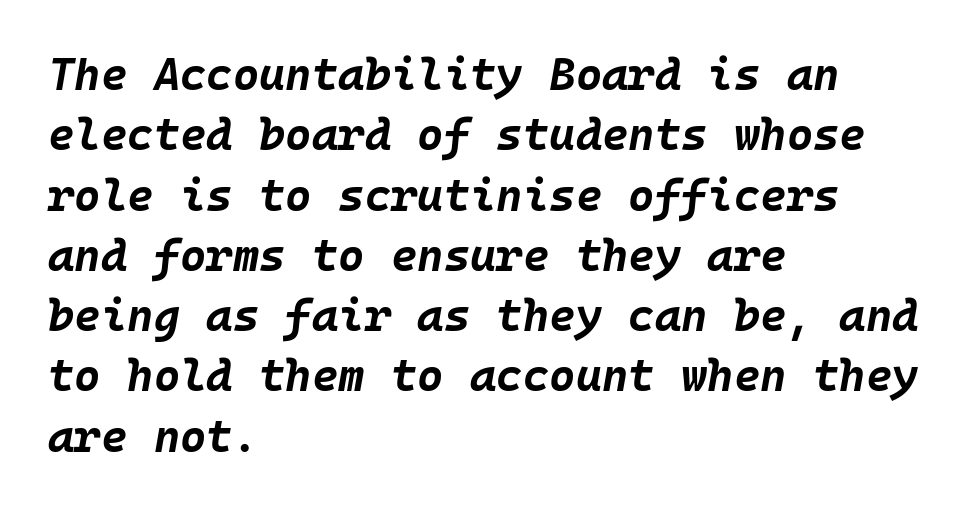
{"italic": "yes", "lean": "right", "slant_degrees": 10, "bold": "yes", "weight": "bold", "width": "normal", "stroke_contrast": "low", "x_height": "large", "monospaced": "yes", "underline": "no", "align": "left", "line_spacing": "normal", "line_spacing_ratio": 1.34, "letter_spacing": "normal", "letter_spacing_em": 0.0, "glyph_px": 45}
